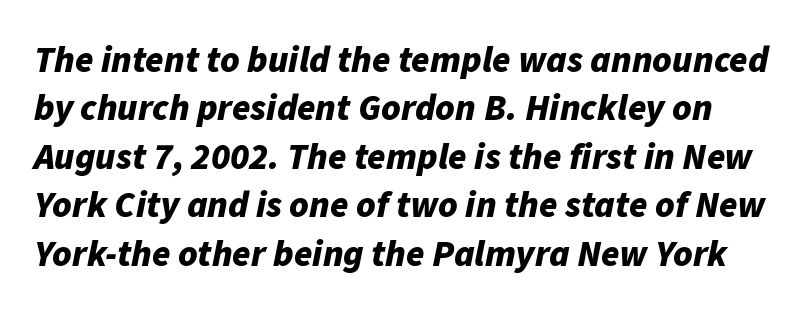
{"italic": "yes", "lean": "right", "slant_degrees": 11, "bold": "yes", "weight": "bold", "width": "normal", "stroke_contrast": "low", "x_height": "medium", "monospaced": "no", "underline": "no", "line_spacing": "normal", "line_spacing_ratio": 1.31, "letter_spacing": "normal", "letter_spacing_em": 0.0, "glyph_px": 37}
